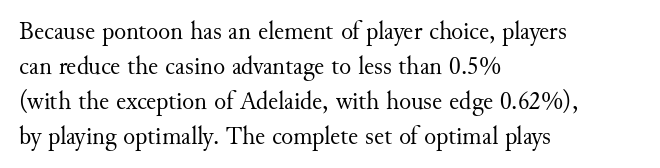
The image shows 25 px text type, upright; set left-aligned, normal line spacing (1.4x), normal letter spacing, not underlined.
